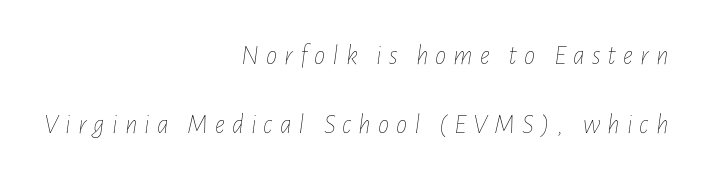
The image shows 28 px thin, condensed type, italic (leaning right); set right-aligned, loose line spacing (2.45x), unusually wide letter spacing (+0.25 em), not underlined; low stroke contrast and a medium x-height.
